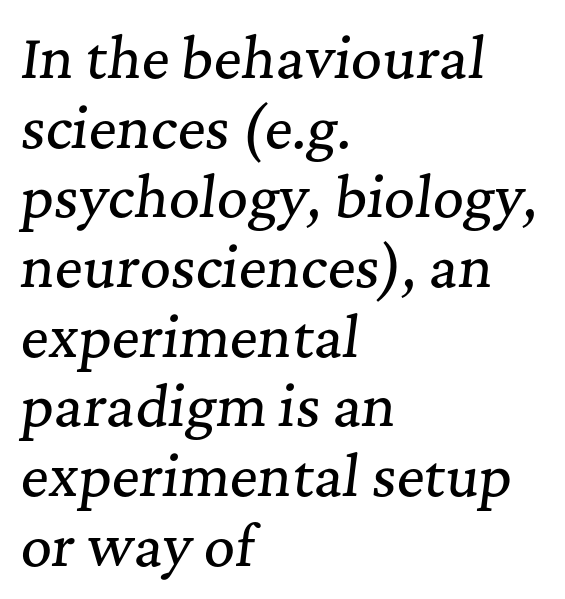
Q: Is the text italic (slanted)? A: Yes, it leans right by about 7 degrees.
Q: Is the typeface a serif or a sans-serif typeface? A: Serif.
Q: Is the text underlined? A: No.
Q: How is the paragraph aligned? A: Left-aligned.
Q: Is the spacing between letters normal or unusually wide? A: Normal.
Q: Is the spacing between lines tight, normal or loose? A: Normal.
Q: Width (condensed, normal, or wide)? A: Normal.
Q: Stroke contrast? A: Medium.
Q: x-height? A: Medium.
Q: Monospaced? A: No.
